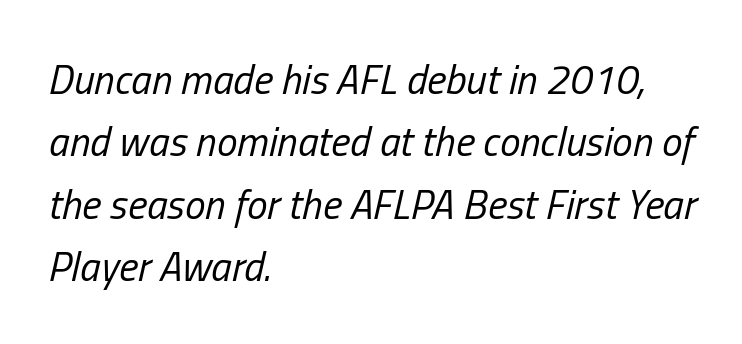
{"italic": "yes", "lean": "right", "slant_degrees": 13, "bold": "no", "weight": "regular", "width": "condensed", "stroke_contrast": "low", "x_height": "medium", "monospaced": "no", "underline": "no", "align": "left", "line_spacing": "normal", "line_spacing_ratio": 1.52, "letter_spacing": "normal", "letter_spacing_em": 0.0, "glyph_px": 41}
